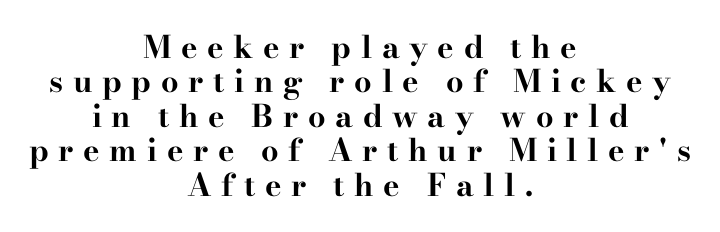
The typography opts for an upright posture over an oblique one. These lines are composed in type with serifs. This rendering uses center alignment, leaving both contours irregular but symmetric. The baseline area is clear. The gaps between neighbouring characters are conspicuously large. Is this a fixed-width face? No — the glyphs have proportional, varying widths.
